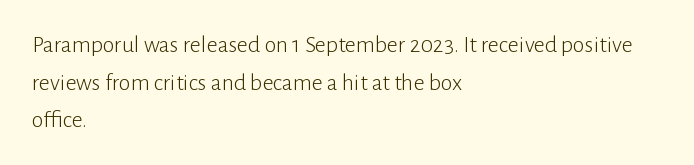
Q: Is the text bold? A: No.
Q: Is the text italic (slanted)? A: No, it is upright.
Q: Is the text underlined? A: No.
Q: How is the paragraph aligned? A: Left-aligned.
Q: Is the spacing between letters normal or unusually wide? A: Normal.
Q: Is the spacing between lines tight, normal or loose? A: Normal.
